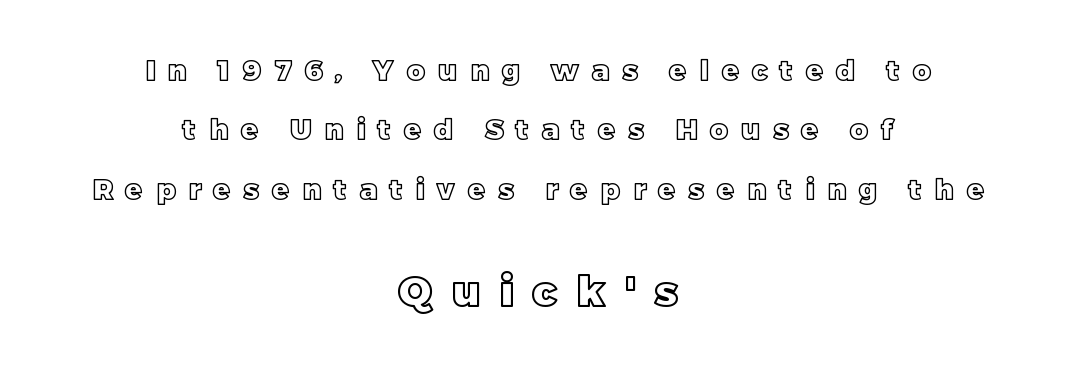
{"italic": "no", "width": "normal", "x_height": "large", "monospaced": "no", "underline": "no", "align": "center", "line_spacing": "loose", "line_spacing_ratio": 2.12, "letter_spacing": "wide", "letter_spacing_em": 0.46, "larger_block": "second", "size_ratio": 1.5, "glyph_px": 42}
